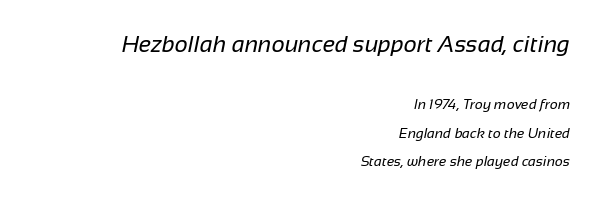
Note: larger setting up top, smaller setting below. The paragraph shown leans on its right margin. What stands out about the letter spacing? Nothing — it is the standard amount. The area under the type is left untouched.
